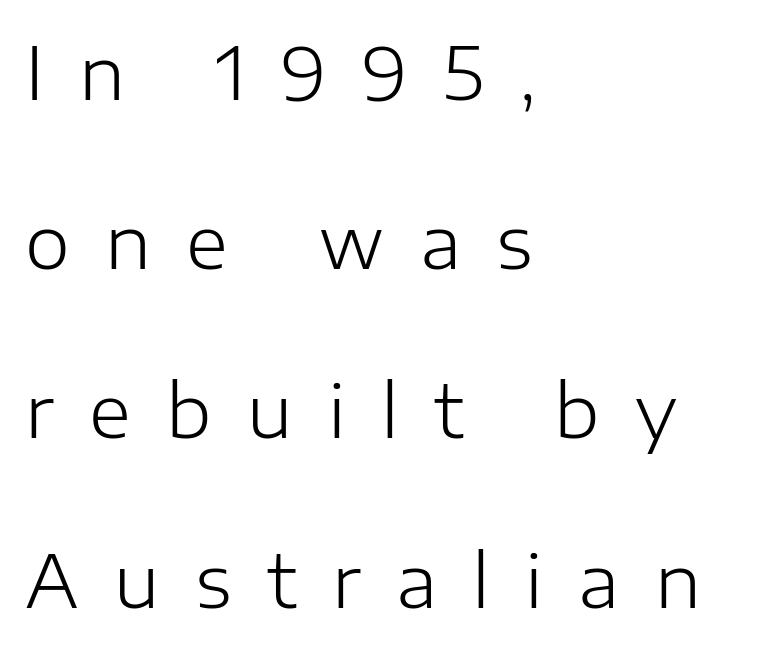
Q: Is the text bold? A: No.
Q: Is the text italic (slanted)? A: No, it is upright.
Q: Is the typeface a serif or a sans-serif typeface? A: Sans-serif.
Q: Is the text underlined? A: No.
Q: How is the paragraph aligned? A: Left-aligned.
Q: Is the spacing between letters normal or unusually wide? A: Unusually wide.
Q: Is the spacing between lines tight, normal or loose? A: Loose.
Q: Width (condensed, normal, or wide)? A: Normal.
Q: Stroke contrast? A: Low.
Q: x-height? A: Medium.
Q: Monospaced? A: No.
